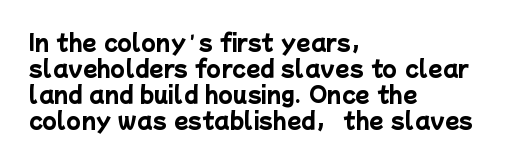
Q: Is the text bold? A: Yes.
Q: Is the text underlined? A: No.
Q: How is the paragraph aligned? A: Left-aligned.
Q: Is the spacing between letters normal or unusually wide? A: Normal.
